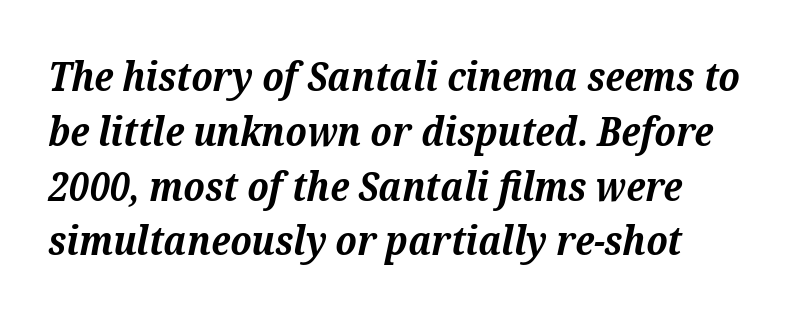
The glyphs have the mass of a bold cut. You can tell from the footed stems that serif type was used. No extra tracking has been applied to these lines. The rendering uses a moderate line-height, typical for paragraphs.
